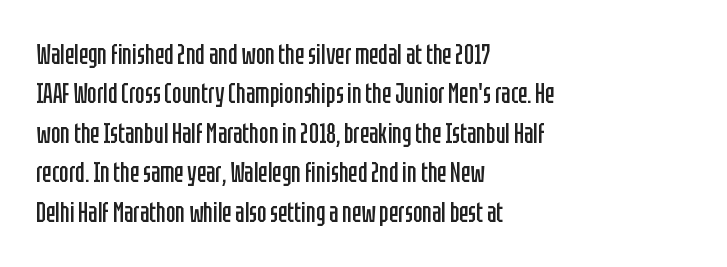
Q: Is the text bold? A: No.
Q: Is the text italic (slanted)? A: No, it is upright.
Q: Is the typeface a serif or a sans-serif typeface? A: Sans-serif.
Q: Is the text underlined? A: No.
Q: How is the paragraph aligned? A: Left-aligned.
Q: Is the spacing between letters normal or unusually wide? A: Normal.
Q: Is the spacing between lines tight, normal or loose? A: Normal.
Q: Width (condensed, normal, or wide)? A: Condensed.
Q: Stroke contrast? A: Low.
Q: x-height? A: Large.
Q: Monospaced? A: No.
